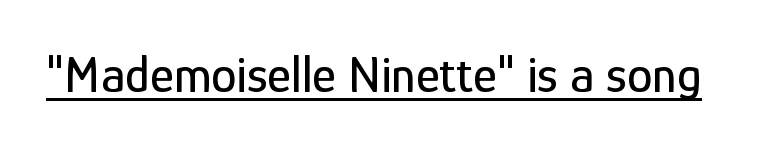
Q: Is the text italic (slanted)? A: No, it is upright.
Q: Is the typeface a serif or a sans-serif typeface? A: Sans-serif.
Q: Is the text underlined? A: Yes.
Q: Is the spacing between letters normal or unusually wide? A: Normal.
Q: Width (condensed, normal, or wide)? A: Condensed.
Q: Stroke contrast? A: Low.
Q: x-height? A: Medium.
Q: Monospaced? A: No.
